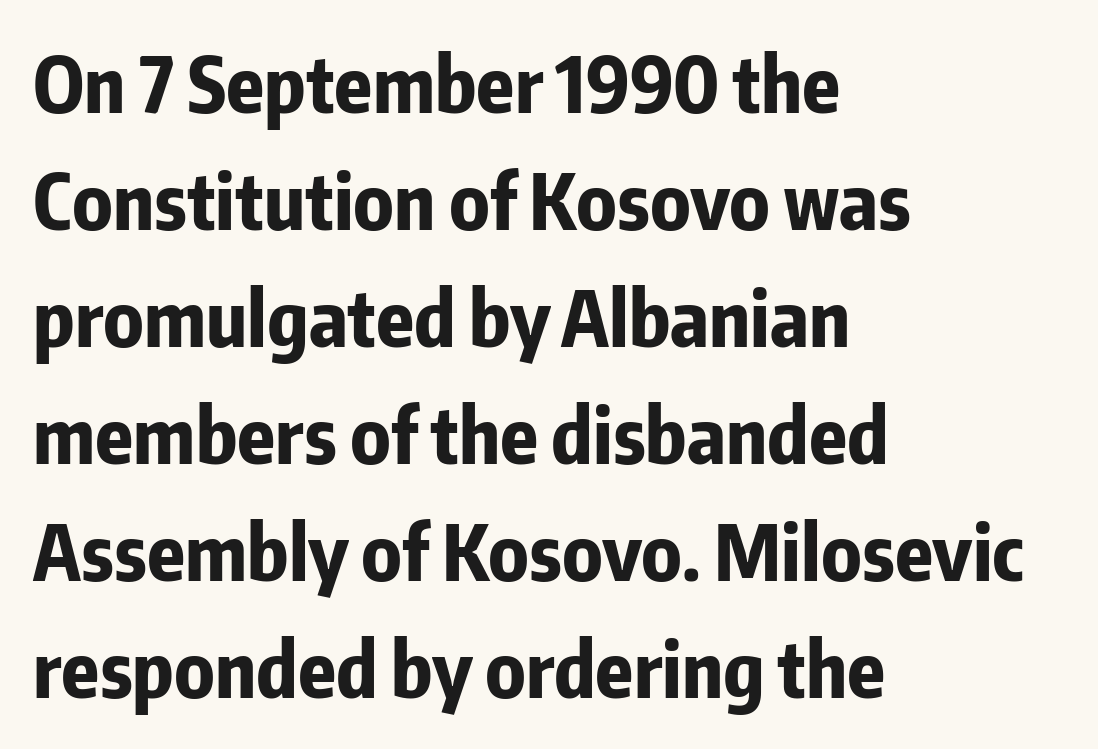
{"serif": "no", "italic": "no", "bold": "yes", "weight": "bold", "width": "condensed", "stroke_contrast": "low", "x_height": "medium", "monospaced": "no", "underline": "no", "align": "left", "line_spacing": "normal", "line_spacing_ratio": 1.52, "letter_spacing": "normal", "letter_spacing_em": 0.0, "glyph_px": 77}
